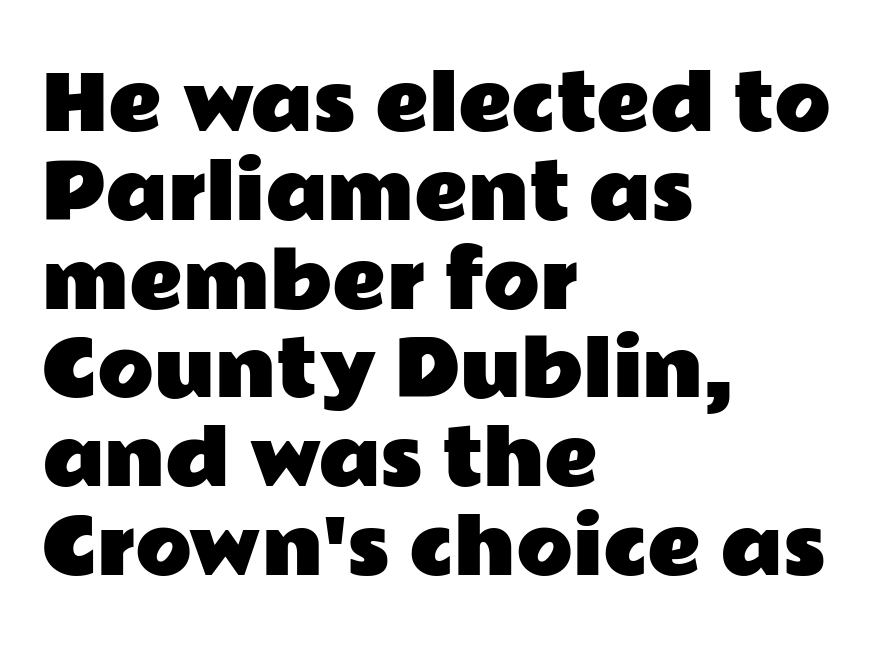
{"serif": "no", "italic": "no", "width": "wide", "stroke_contrast": "low", "x_height": "medium", "monospaced": "no", "underline": "no", "align": "left", "line_spacing_ratio": 1.2, "letter_spacing": "normal", "letter_spacing_em": 0.0, "glyph_px": 74}
